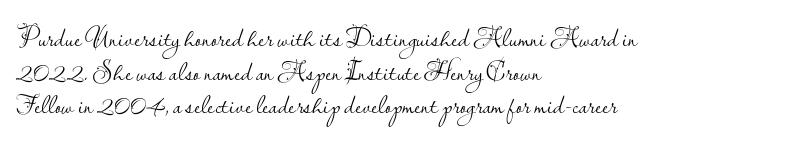
{"bold": "no", "underline": "no", "align": "left", "line_spacing": "normal", "line_spacing_ratio": 1.25, "letter_spacing": "normal", "letter_spacing_em": 0.0, "glyph_px": 27}
